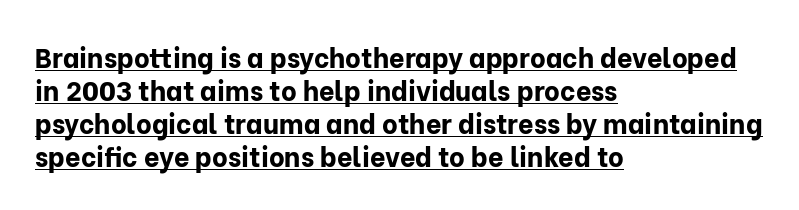
Rendered with straight, roman letterforms. The sample's only ornament is a line tracing under the words. Line starts are locked; line ends wander. You'd pick this weight for a headline — it's a proper bold.
